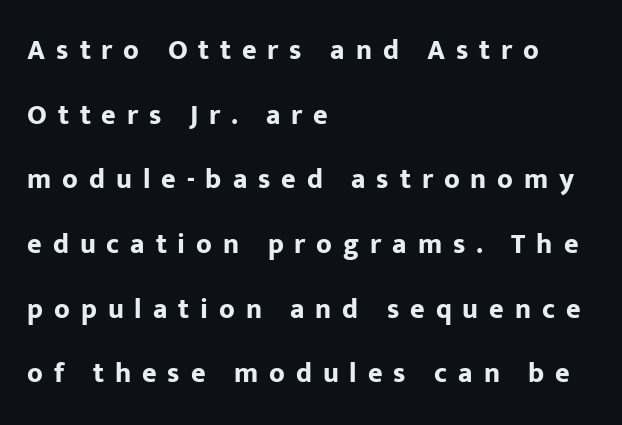
The typesetting leans heavy: a genuine bold. Think of a printed novel: that variable character pitch is what you see here. The letterforms stand isolated, each surrounded by extra space. The passage shown is not underscored anywhere.
